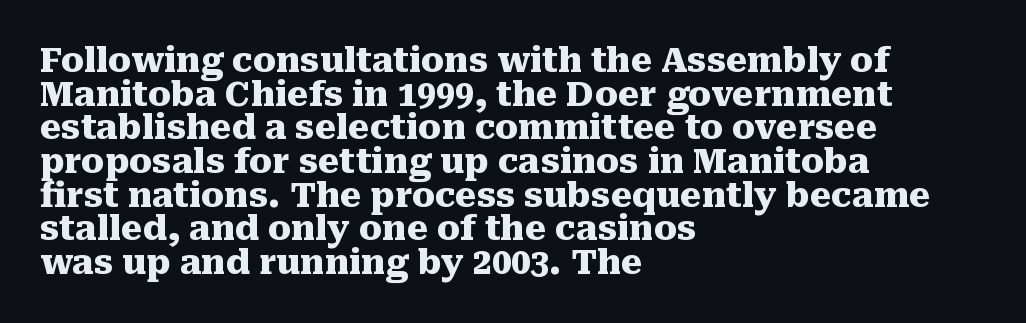
The image shows 34 px heavy serif type, upright; set left-aligned, tight line spacing (0.99x), normal letter spacing, not underlined; medium stroke contrast and a medium x-height.
